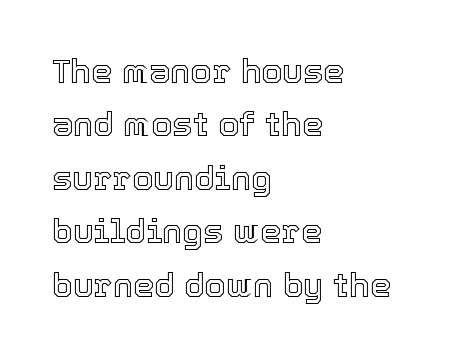
Q: Is the text italic (slanted)? A: No, it is upright.
Q: Is the text underlined? A: No.
Q: How is the paragraph aligned? A: Left-aligned.
Q: Is the spacing between letters normal or unusually wide? A: Normal.
Q: Is the spacing between lines tight, normal or loose? A: Normal.
Q: Width (condensed, normal, or wide)? A: Normal.
Q: x-height? A: Medium.
Q: Monospaced? A: No.
